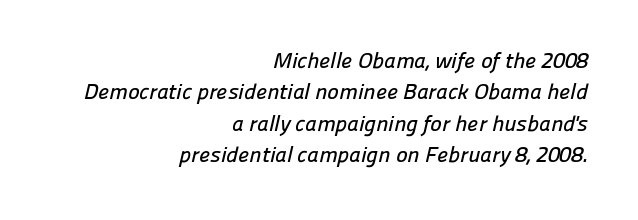
Typeset ragged left — the right edge is the straight one. The baseline area is clear. Each word holds together tightly as a unit, with standard inter-letter gaps. The vertical gap from one line to the next is medium.
